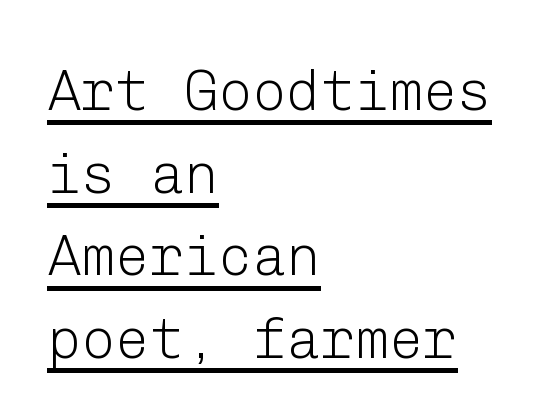
Q: Is the text bold? A: No.
Q: Is the text italic (slanted)? A: No, it is upright.
Q: Is the typeface a serif or a sans-serif typeface? A: Sans-serif.
Q: Is the text underlined? A: Yes.
Q: How is the paragraph aligned? A: Left-aligned.
Q: Is the spacing between letters normal or unusually wide? A: Normal.
Q: Is the spacing between lines tight, normal or loose? A: Normal.
Q: Width (condensed, normal, or wide)? A: Normal.
Q: Stroke contrast? A: Low.
Q: x-height? A: Medium.
